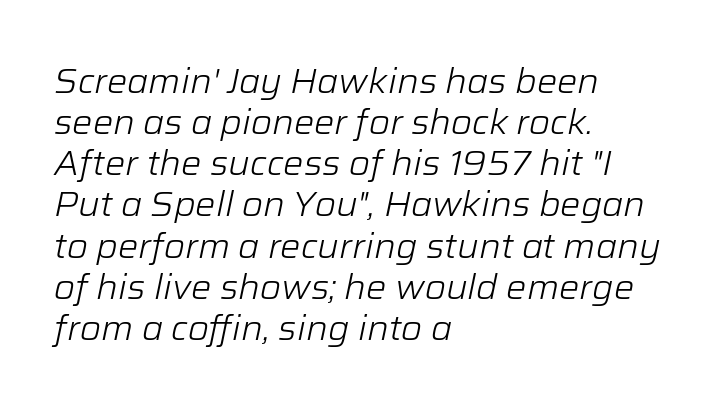
A typesetter would call this proportional, since set widths differ per character. Bold? No — there's no thickening of the strokes. Each row of text sits above clean, open space. The letters sit at their default tracking, neither squeezed nor spread.
